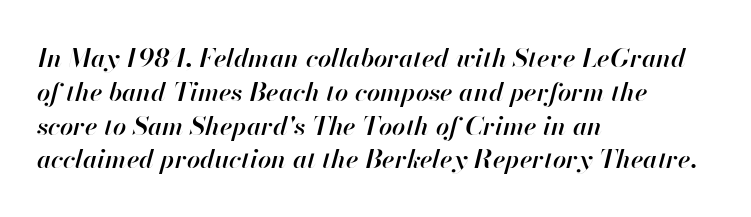
Q: Is the text bold? A: Semi-bold.
Q: Is the text italic (slanted)? A: Yes, it leans right by about 13 degrees.
Q: Is the text underlined? A: No.
Q: How is the paragraph aligned? A: Left-aligned.
Q: Is the spacing between letters normal or unusually wide? A: Normal.
Q: Is the spacing between lines tight, normal or loose? A: Normal.
